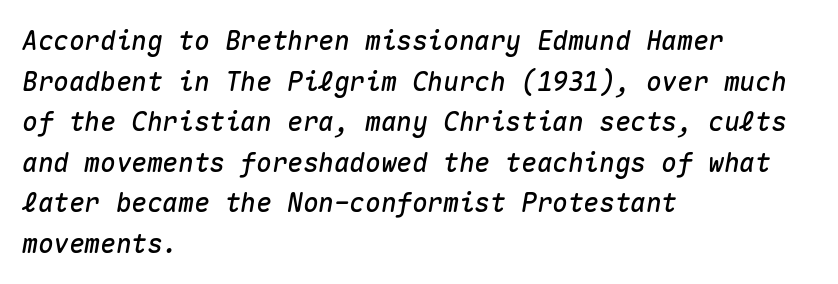
The image shows 26 px text type, italic (leaning right); set left-aligned, normal line spacing (1.56x), normal letter spacing, not underlined.
